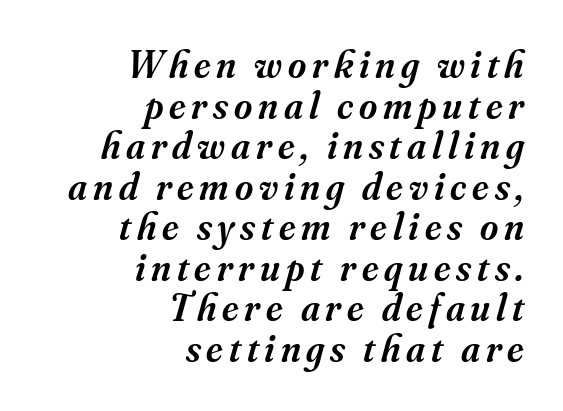
The image shows 39 px semibold serif type, italic (leaning right); set right-aligned, tight line spacing (1.04x), not underlined; medium stroke contrast and a small x-height.
